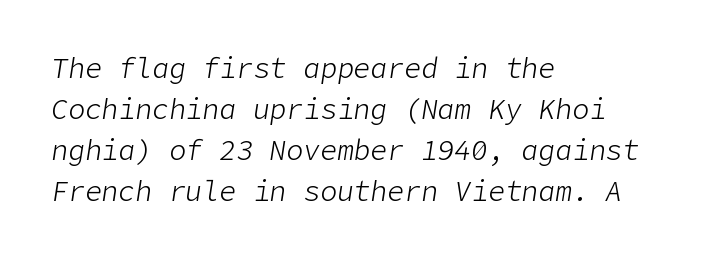
The paragraph shown leans on its left margin. Is there much room between lines? A standard amount, neither cramped nor airy. The tracking reads as untouched default to a designer's eye. The strokes are not fattened; the text isn't bold. The strip under each line holds only bare page.
